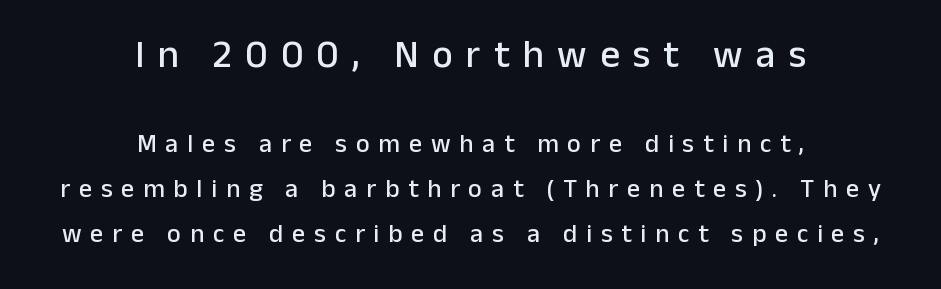
The image shows 39 px sans-serif type, upright; set centered, line spacing 1.72x, unusually wide letter spacing (+0.34 em), not underlined; the first (top) block is 1.5x larger; low stroke contrast and a medium x-height.
